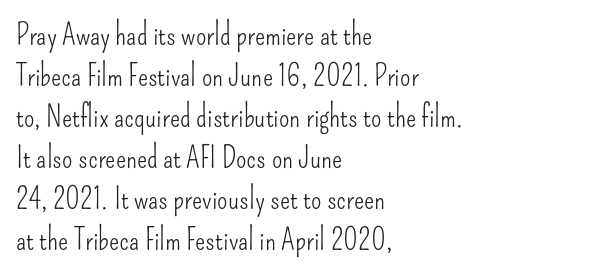
The image shows 30 px light, condensed sans-serif type, upright; set left-aligned, normal line spacing (1.37x), normal letter spacing, not underlined; low stroke contrast and a small x-height.
